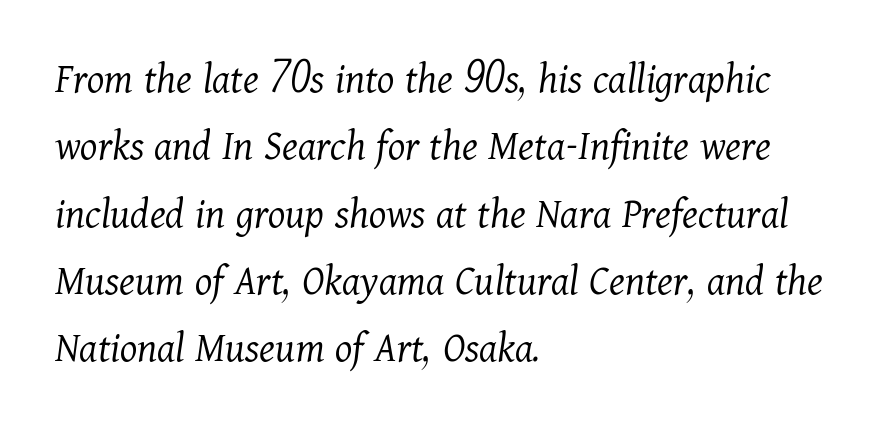
The image shows 44 px light serif type, italic (leaning right); set left-aligned, normal line spacing (1.53x), normal letter spacing, not underlined; medium stroke contrast and a medium x-height.
